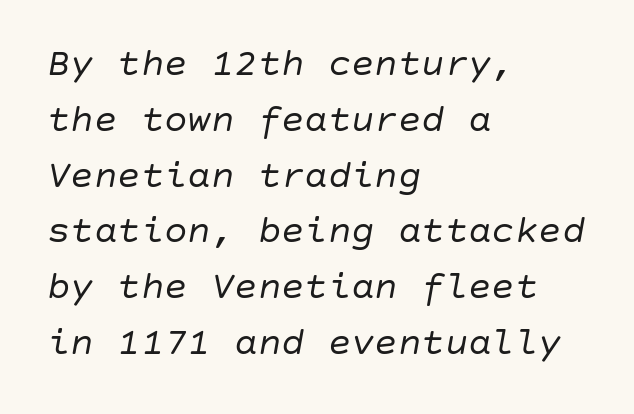
The image shows 39 px regular-weight type, italic (leaning right); set left-aligned, normal line spacing (1.43x), normal letter spacing, not underlined; low stroke contrast and a large x-height.
